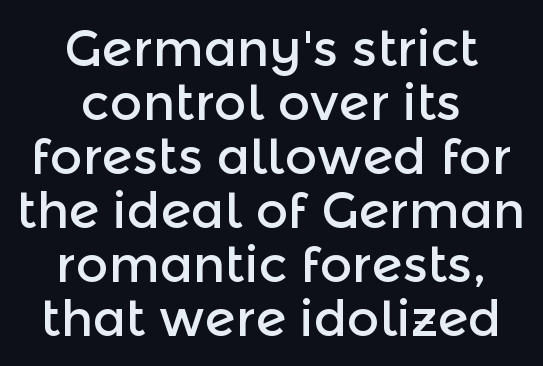
{"serif": "no", "italic": "no", "width": "normal", "x_height": "medium", "monospaced": "no", "underline": "no", "align": "center", "line_spacing": "tight", "line_spacing_ratio": 1.08, "letter_spacing": "normal", "letter_spacing_em": 0.0, "glyph_px": 50}
